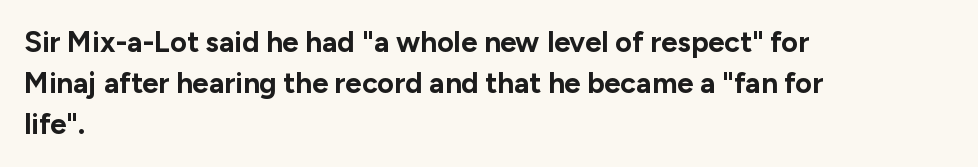
Reading down the block, your eye returns to a fixed left position each line. Evenly set lines give the paragraph a standard silhouette. The typography opts for an upright posture over an oblique one. Nothing unusual about the tracking: characters are spaced as the font intends. Rule under the text: the space is simply empty.
